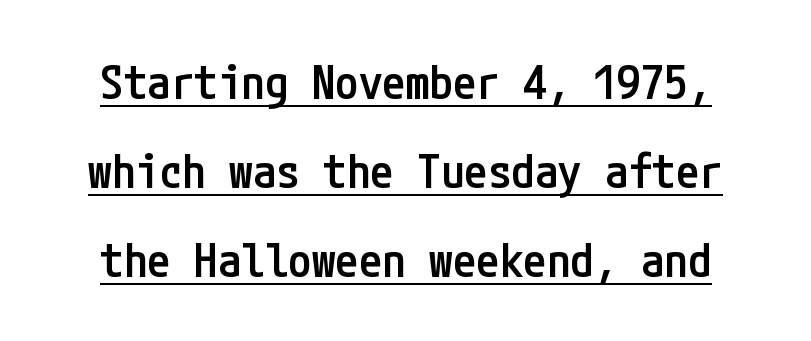
{"serif": "no", "italic": "no", "bold": "semi", "weight": "semibold", "width": "condensed", "stroke_contrast": "low", "x_height": "medium", "underline": "yes", "line_spacing_ratio": 1.89, "letter_spacing": "normal", "letter_spacing_em": 0.0, "glyph_px": 47}
